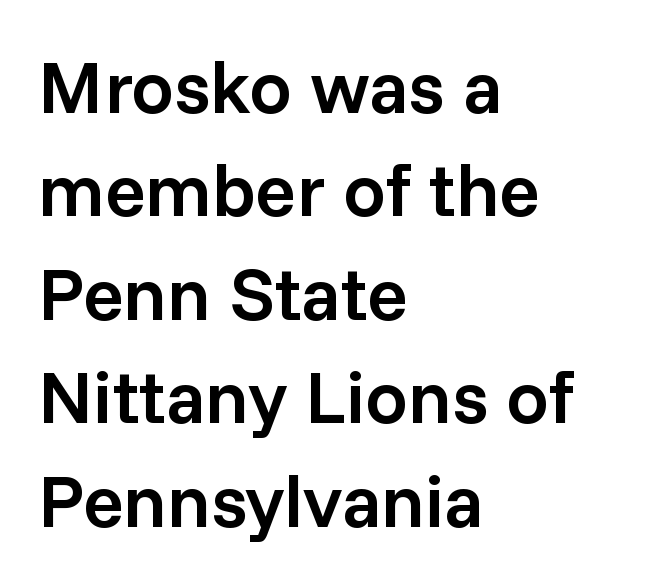
Vertical spacing — default. Style check: upright. Slightly chunky letters — semibold, I'd say, not full bold. Check under the words: just untouched page.
